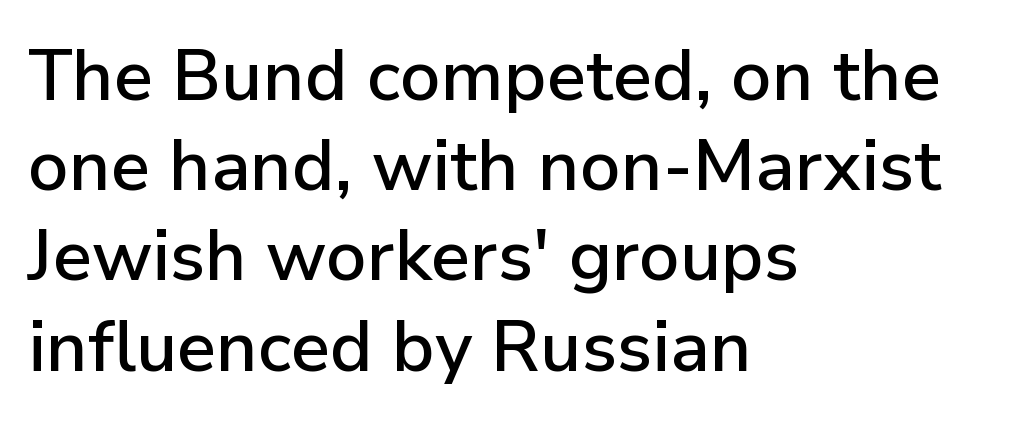
Q: Is the text italic (slanted)? A: No, it is upright.
Q: Is the typeface a serif or a sans-serif typeface? A: Sans-serif.
Q: Is the text underlined? A: No.
Q: How is the paragraph aligned? A: Left-aligned.
Q: Is the spacing between letters normal or unusually wide? A: Normal.
Q: Is the spacing between lines tight, normal or loose? A: Normal.
Q: Width (condensed, normal, or wide)? A: Normal.
Q: Stroke contrast? A: Low.
Q: x-height? A: Medium.
Q: Monospaced? A: No.
